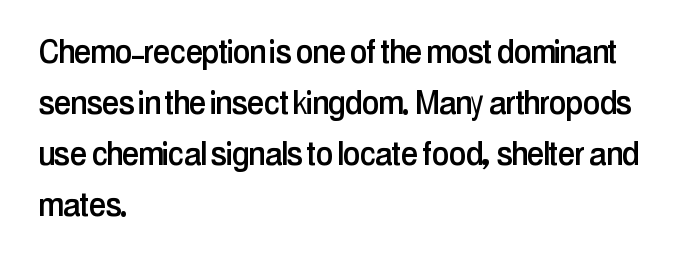
Baseline-to-baseline distance is the conventional proportion of letter height. The compositor pushed each line to the left boundary. Nothing unusual about the tracking: characters are spaced as the font intends. The passage shown is typed in a proportional face where columns would drift. The axis of the letterforms is exactly vertical.
